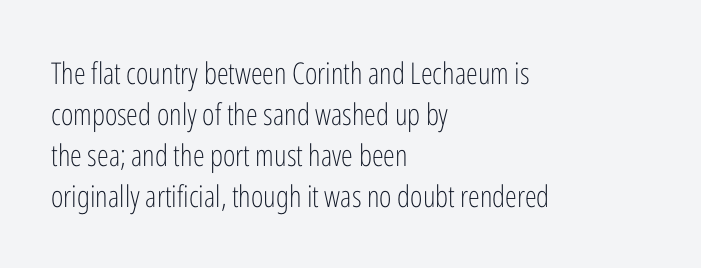
The image shows 30 px light, condensed sans-serif type, upright; set left-aligned, normal line spacing (1.37x), normal letter spacing, not underlined; low stroke contrast and a medium x-height.
